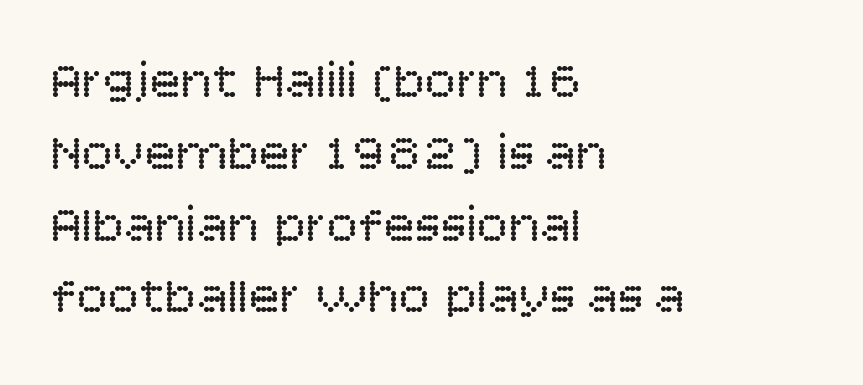
{"serif": "no", "italic": "no", "bold": "no", "weight": "regular", "width": "normal", "stroke_contrast": "low", "x_height": "large", "monospaced": "no", "underline": "no", "align": "left", "line_spacing": "normal", "line_spacing_ratio": 1.38, "letter_spacing": "normal", "letter_spacing_em": 0.0, "glyph_px": 52}
